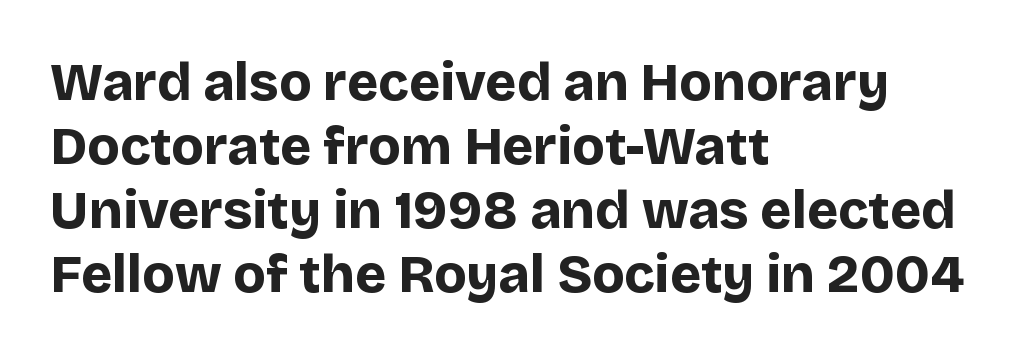
These words are printed bold, with thick strokes throughout. The line texture is even and compact thanks to regular tracking. Quick note: not italic, upright. A bare baseline throughout the passage. Serif or sans? Sans — the stroke terminals are bare.
